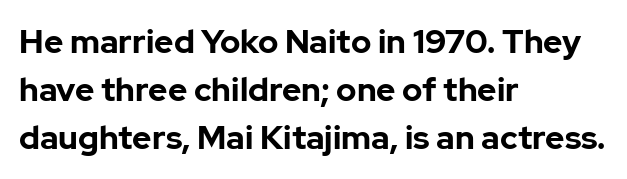
The rendering uses natural spacing where letterforms have individual widths. The rendering keeps characters at their native spacing. The glyphs in this specimen are sans serif. Horizontally, the lines are justified to the leading edge only.
